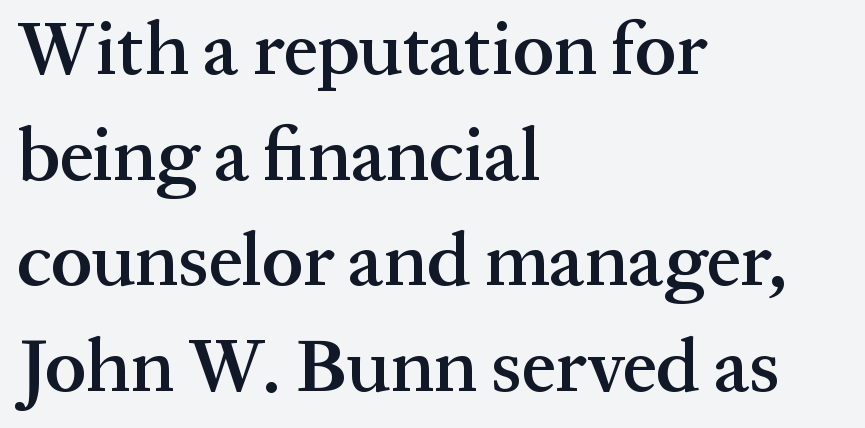
{"serif": "yes", "italic": "no", "bold": "semi", "weight": "semibold", "width": "normal", "stroke_contrast": "medium", "x_height": "medium", "monospaced": "no", "underline": "no", "align": "left", "line_spacing": "normal", "line_spacing_ratio": 1.41, "letter_spacing": "normal", "letter_spacing_em": 0.0, "glyph_px": 75}
